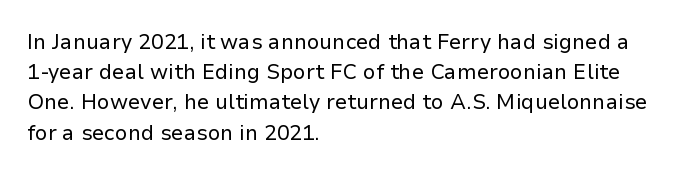
{"italic": "no", "bold": "no", "underline": "no", "align": "left", "line_spacing": "normal", "line_spacing_ratio": 1.44, "letter_spacing": "normal", "letter_spacing_em": 0.0, "glyph_px": 21}
